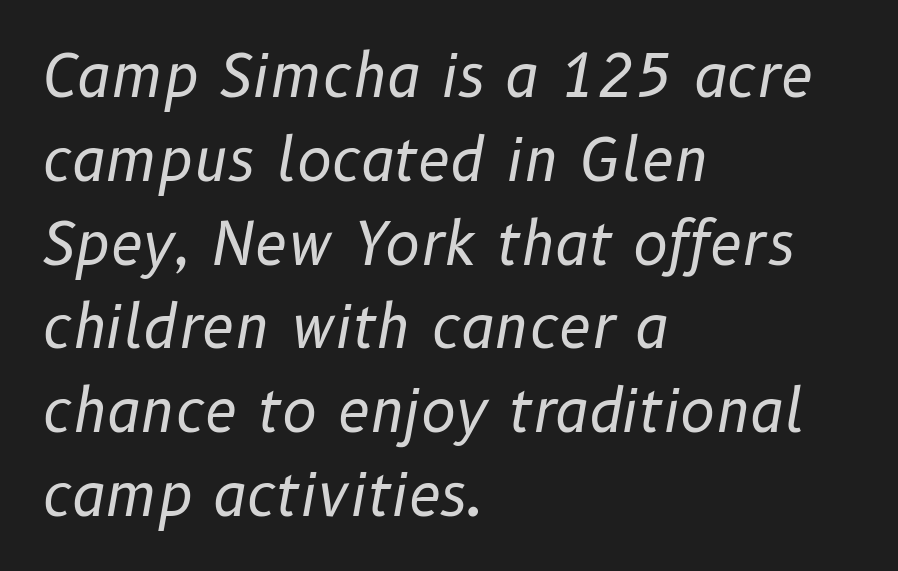
A typesetter would mark this as italic. A classic flush-left, rag-right setting is used for this passage. The weight tops out at a normal text grade. Underlining? Definitely not there. Characters follow at the spacing the type designer built in.
